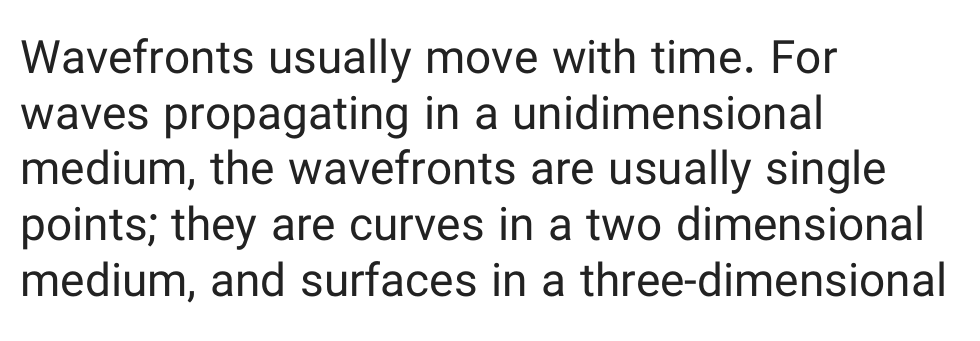
{"serif": "no", "italic": "no", "bold": "no", "weight": "regular", "width": "normal", "stroke_contrast": "low", "x_height": "medium", "monospaced": "no", "underline": "no", "align": "left", "line_spacing_ratio": 1.21, "letter_spacing": "normal", "letter_spacing_em": 0.0, "glyph_px": 46}
